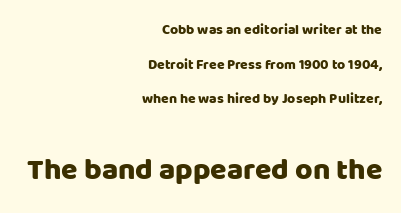
The image shows 30 px sans-serif type, upright; set right-aligned, loose line spacing (2.48x), normal letter spacing, not underlined; the second (bottom) block is 2.14x larger; low stroke contrast and a large x-height.
